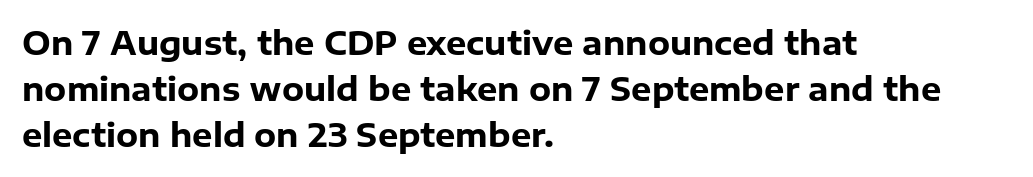
Q: Is the text bold? A: Yes.
Q: Is the text italic (slanted)? A: No, it is upright.
Q: Is the typeface a serif or a sans-serif typeface? A: Sans-serif.
Q: Is the text underlined? A: No.
Q: How is the paragraph aligned? A: Left-aligned.
Q: Is the spacing between letters normal or unusually wide? A: Normal.
Q: Is the spacing between lines tight, normal or loose? A: Normal.
Q: Width (condensed, normal, or wide)? A: Normal.
Q: Stroke contrast? A: Low.
Q: x-height? A: Medium.
Q: Monospaced? A: No.
